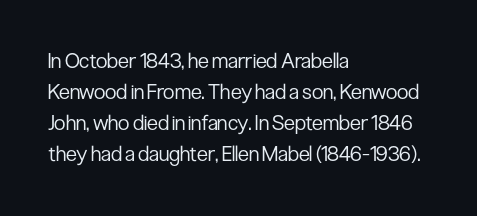
{"italic": "no", "bold": "no", "underline": "no", "align": "left", "line_spacing": "normal", "line_spacing_ratio": 1.48, "letter_spacing": "normal", "letter_spacing_em": 0.0, "glyph_px": 21}
